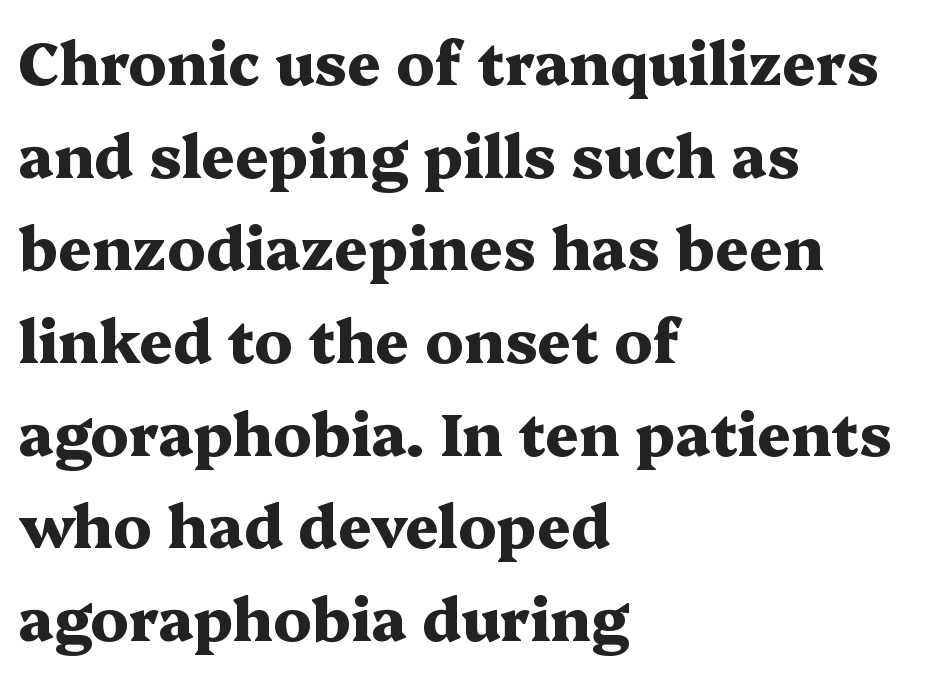
{"serif": "yes", "italic": "no", "bold": "yes", "weight": "heavy", "width": "wide", "stroke_contrast": "medium", "x_height": "medium", "monospaced": "no", "underline": "no", "align": "left", "line_spacing": "normal", "line_spacing_ratio": 1.57, "letter_spacing": "normal", "letter_spacing_em": 0.0, "glyph_px": 59}
